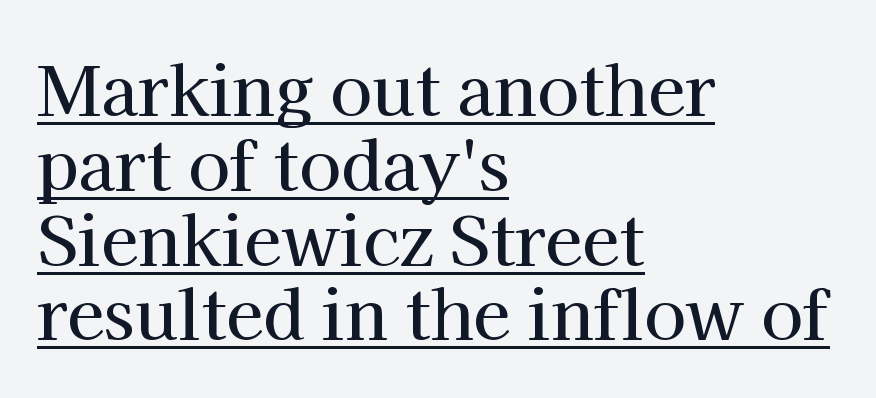
These lines keep a tight, regular rhythm from letter to letter. Here the designer chose a conventional face with non-uniform glyph widths. Every word sits above its own underline. These lines huddle together more closely than default settings would place them.
